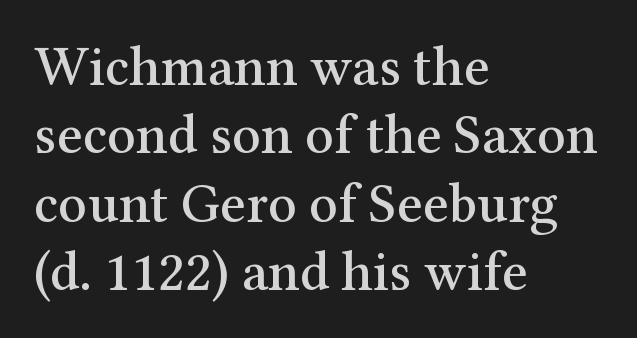
Q: Is the text italic (slanted)? A: No, it is upright.
Q: Is the typeface a serif or a sans-serif typeface? A: Serif.
Q: Is the text underlined? A: No.
Q: How is the paragraph aligned? A: Left-aligned.
Q: Is the spacing between letters normal or unusually wide? A: Normal.
Q: Width (condensed, normal, or wide)? A: Normal.
Q: Stroke contrast? A: Medium.
Q: x-height? A: Medium.
Q: Monospaced? A: No.
